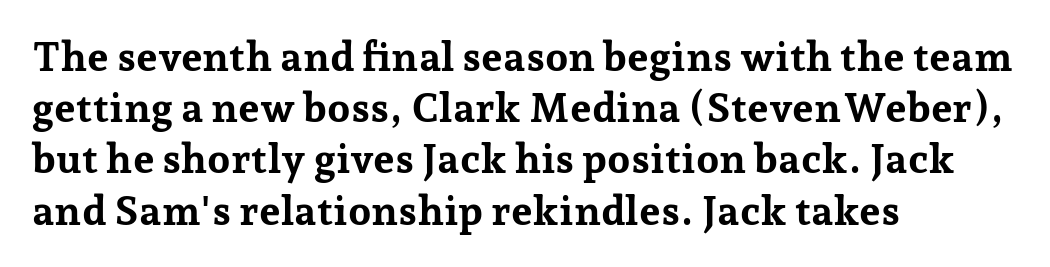
{"serif": "yes", "italic": "no", "bold": "yes", "weight": "bold", "width": "normal", "stroke_contrast": "low", "x_height": "medium", "monospaced": "no", "underline": "no", "align": "left", "line_spacing": "normal", "line_spacing_ratio": 1.25, "letter_spacing": "normal", "letter_spacing_em": 0.0, "glyph_px": 41}
